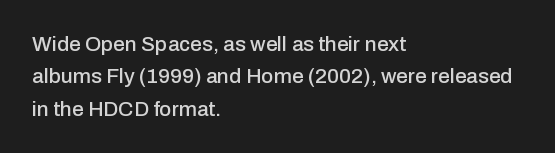
Q: Is the text italic (slanted)? A: No, it is upright.
Q: Is the text underlined? A: No.
Q: How is the paragraph aligned? A: Left-aligned.
Q: Is the spacing between letters normal or unusually wide? A: Normal.
Q: Is the spacing between lines tight, normal or loose? A: Normal.
